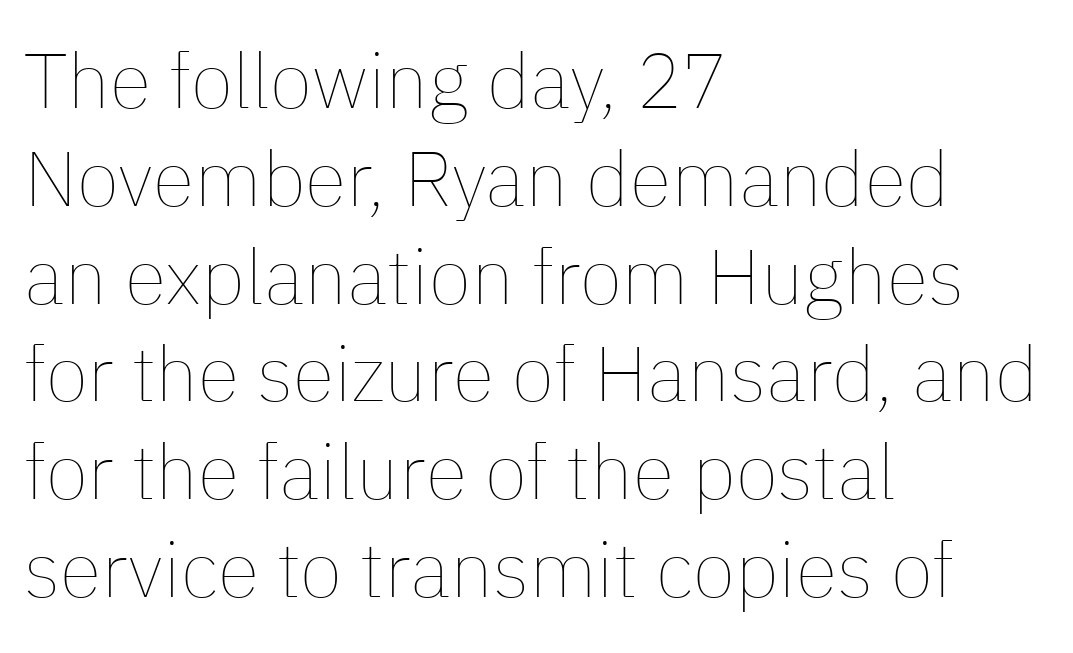
{"italic": "no", "bold": "no", "weight": "thin", "width": "normal", "stroke_contrast": "low", "x_height": "medium", "monospaced": "no", "underline": "no", "align": "left", "line_spacing": "normal", "line_spacing_ratio": 1.27, "letter_spacing": "normal", "letter_spacing_em": 0.0, "glyph_px": 77}
